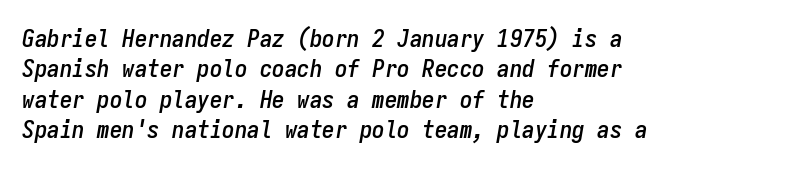
Looking at the ascenders, they clearly lean. The typesetter chose a ragged-right arrangement here. The type is set solid horizontally, with unmodified tracking. Has an underline been added? It has not.
